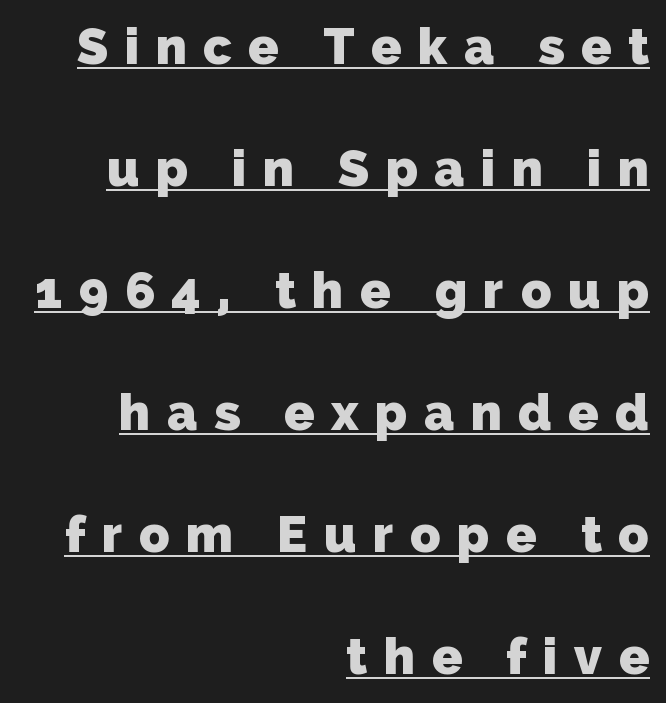
Q: Is the text bold? A: Yes.
Q: Is the typeface a serif or a sans-serif typeface? A: Sans-serif.
Q: Is the text underlined? A: Yes.
Q: How is the paragraph aligned? A: Right-aligned.
Q: Is the spacing between letters normal or unusually wide? A: Unusually wide.
Q: Is the spacing between lines tight, normal or loose? A: Loose.
Q: Width (condensed, normal, or wide)? A: Normal.
Q: Stroke contrast? A: Low.
Q: x-height? A: Medium.
Q: Monospaced? A: No.
